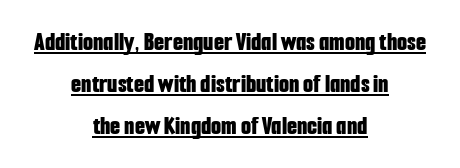
Q: Is the text bold? A: Yes.
Q: Is the text italic (slanted)? A: No, it is upright.
Q: Is the text underlined? A: Yes.
Q: How is the paragraph aligned? A: Centered.
Q: Is the spacing between letters normal or unusually wide? A: Normal.
Q: Is the spacing between lines tight, normal or loose? A: Normal.
